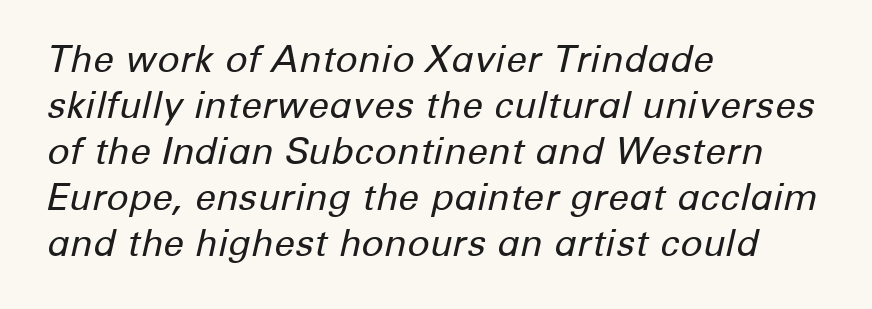
Q: Is the text bold? A: No.
Q: Is the text italic (slanted)? A: Yes, it leans right by about 12 degrees.
Q: Is the text underlined? A: No.
Q: How is the paragraph aligned? A: Left-aligned.
Q: Is the spacing between letters normal or unusually wide? A: Normal.
Q: Width (condensed, normal, or wide)? A: Normal.
Q: Stroke contrast? A: Low.
Q: x-height? A: Medium.
Q: Monospaced? A: No.
